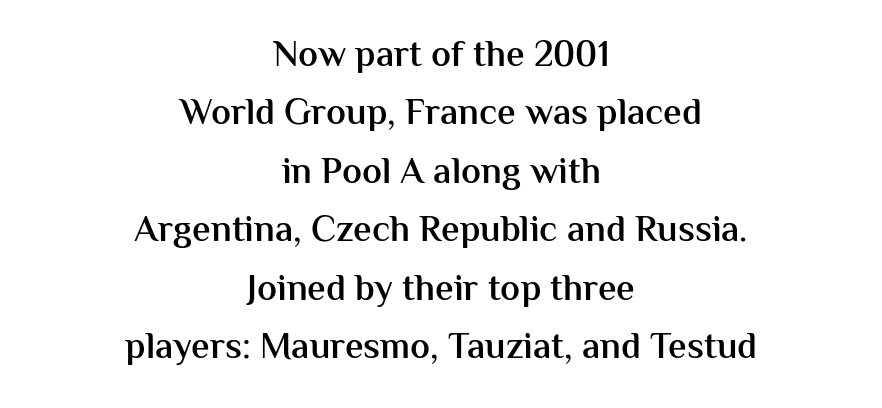
Q: Is the text bold? A: Semi-bold.
Q: Is the text italic (slanted)? A: No, it is upright.
Q: Is the typeface a serif or a sans-serif typeface? A: Sans-serif.
Q: Is the text underlined? A: No.
Q: How is the paragraph aligned? A: Centered.
Q: Is the spacing between letters normal or unusually wide? A: Normal.
Q: Is the spacing between lines tight, normal or loose? A: Normal.
Q: Width (condensed, normal, or wide)? A: Normal.
Q: Stroke contrast? A: Medium.
Q: x-height? A: Medium.
Q: Monospaced? A: No.
